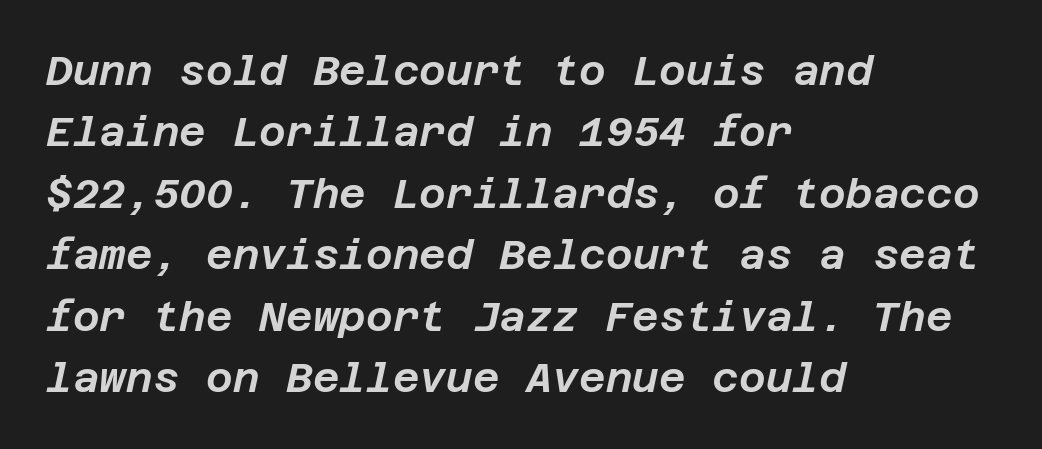
The image shows 41 px text type, italic (leaning right); set left-aligned, normal line spacing (1.5x), normal letter spacing, not underlined; low stroke contrast and a large x-height.
